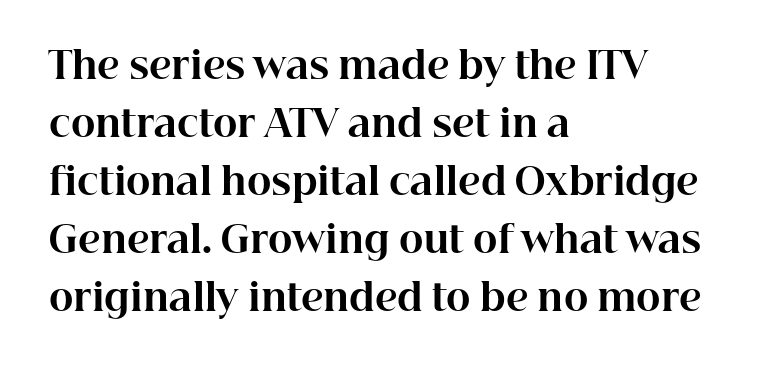
The image shows 37 px bold serif type, upright; set left-aligned, normal line spacing (1.57x), normal letter spacing, not underlined; high stroke contrast and a medium x-height.
